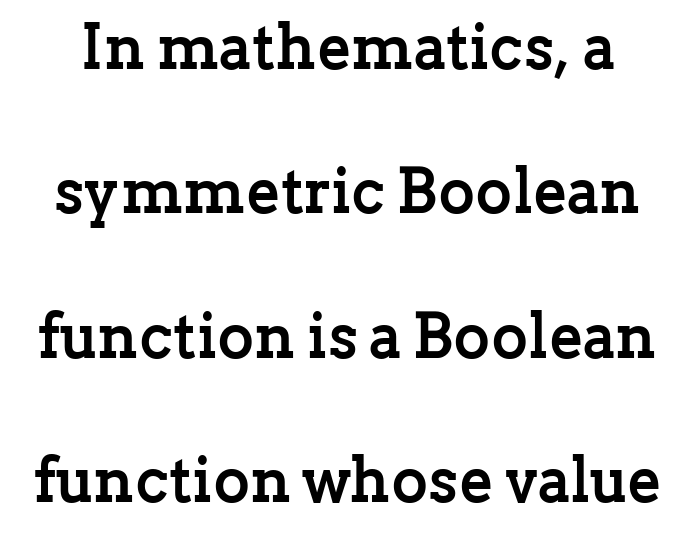
{"serif": "yes", "italic": "no", "bold": "yes", "weight": "semibold", "width": "normal", "stroke_contrast": "low", "x_height": "medium", "monospaced": "no", "underline": "no", "line_spacing": "loose", "line_spacing_ratio": 2.29, "letter_spacing": "normal", "letter_spacing_em": 0.0, "glyph_px": 63}
